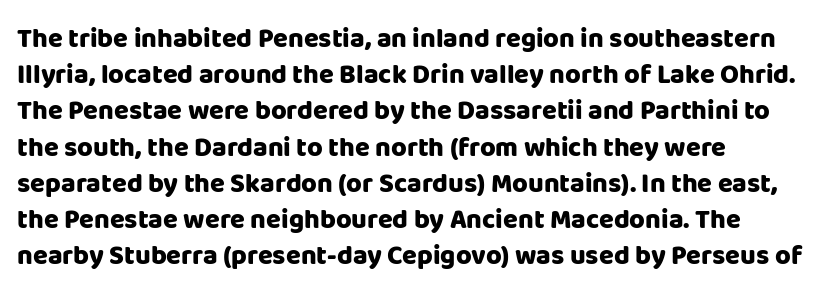
The image shows 27 px bold type, upright; set left-aligned, normal line spacing (1.34x), normal letter spacing, not underlined.
